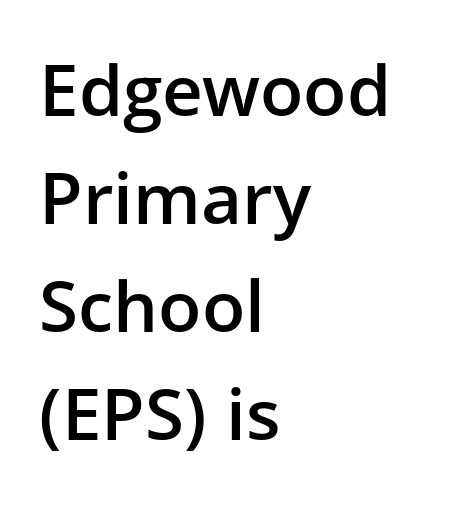
Q: Is the text bold? A: Semi-bold.
Q: Is the text italic (slanted)? A: No, it is upright.
Q: Is the typeface a serif or a sans-serif typeface? A: Sans-serif.
Q: Is the text underlined? A: No.
Q: How is the paragraph aligned? A: Left-aligned.
Q: Is the spacing between letters normal or unusually wide? A: Normal.
Q: Is the spacing between lines tight, normal or loose? A: Normal.
Q: Width (condensed, normal, or wide)? A: Normal.
Q: Stroke contrast? A: Low.
Q: x-height? A: Medium.
Q: Monospaced? A: No.
